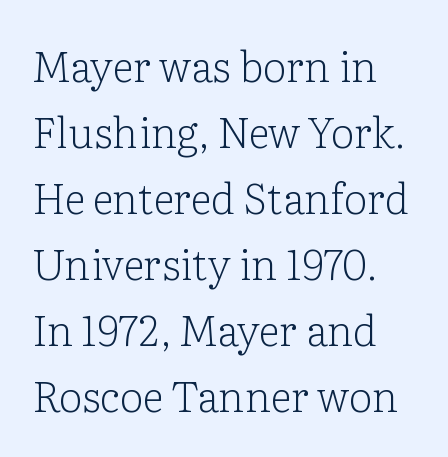
Q: Is the text bold? A: No.
Q: Is the text italic (slanted)? A: No, it is upright.
Q: Is the typeface a serif or a sans-serif typeface? A: Serif.
Q: Is the text underlined? A: No.
Q: How is the paragraph aligned? A: Left-aligned.
Q: Is the spacing between letters normal or unusually wide? A: Normal.
Q: Is the spacing between lines tight, normal or loose? A: Normal.
Q: Width (condensed, normal, or wide)? A: Normal.
Q: Stroke contrast? A: Low.
Q: x-height? A: Medium.
Q: Monospaced? A: No.
